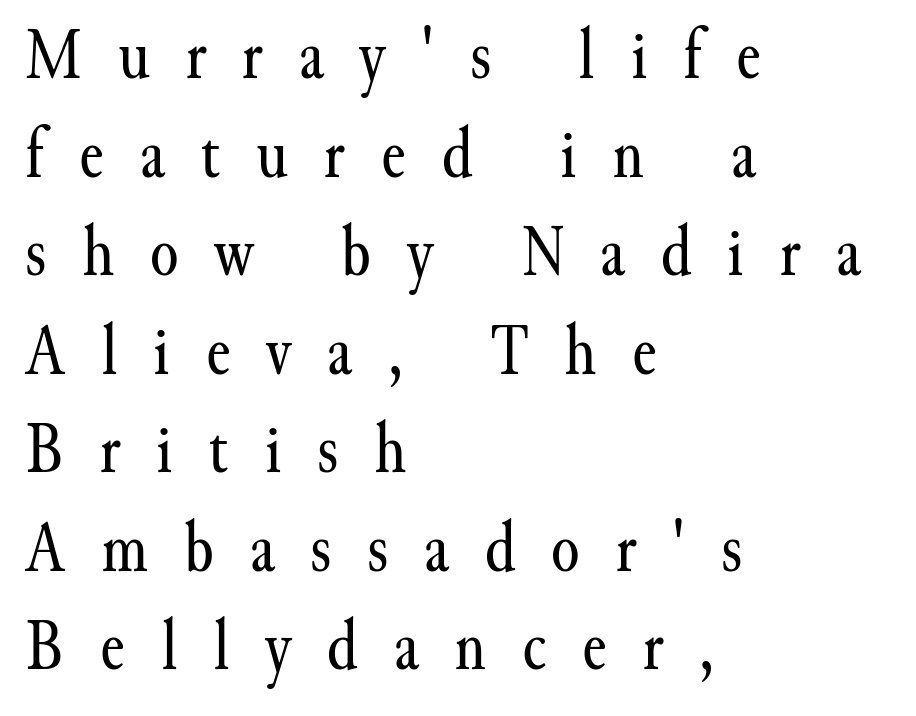
The image shows 73 px regular-weight serif type, upright; set left-aligned, normal line spacing (1.35x), unusually wide letter spacing (+0.49 em), not underlined; medium stroke contrast and a small x-height.
